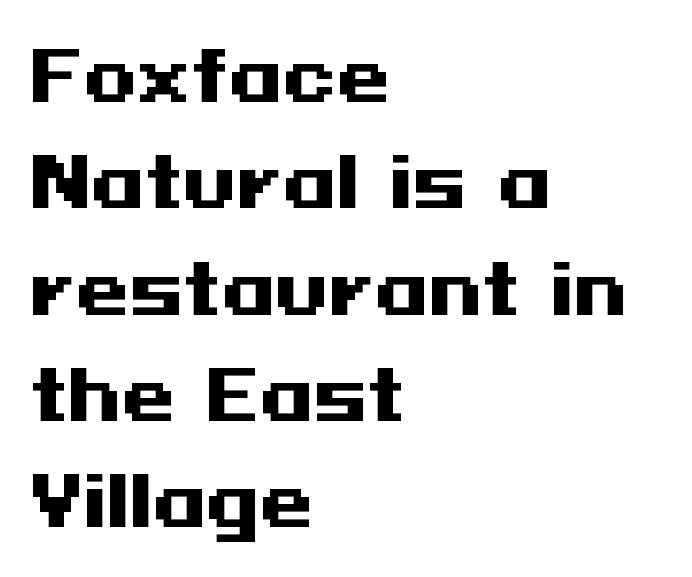
{"serif": "no", "italic": "no", "bold": "yes", "weight": "heavy", "width": "wide", "stroke_contrast": "medium", "x_height": "medium", "underline": "no", "align": "left", "line_spacing": "normal", "line_spacing_ratio": 1.54, "letter_spacing": "normal", "letter_spacing_em": 0.0, "glyph_px": 69}
